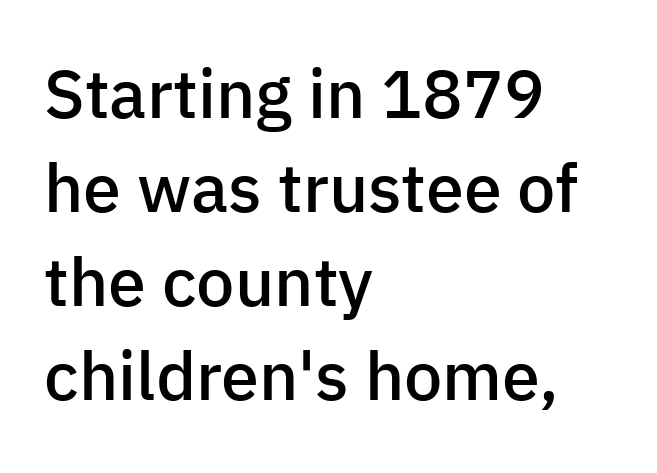
The image shows 68 px semibold sans-serif type, upright; set left-aligned, normal line spacing (1.38x), normal letter spacing, not underlined; low stroke contrast and a medium x-height.
